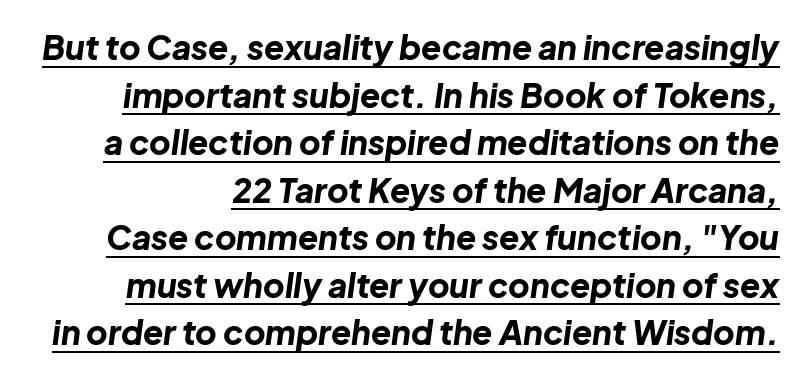
Whoever set this chose a conventional vertical rhythm. These characters rest on top of a visible drawn line. Here the designer chose a conventional face with non-uniform glyph widths. Strong, thick strokes mark this as bold type. Does the lettering tilt? It does — this is italic. Words appear dense and cohesive because spacing is normal.
